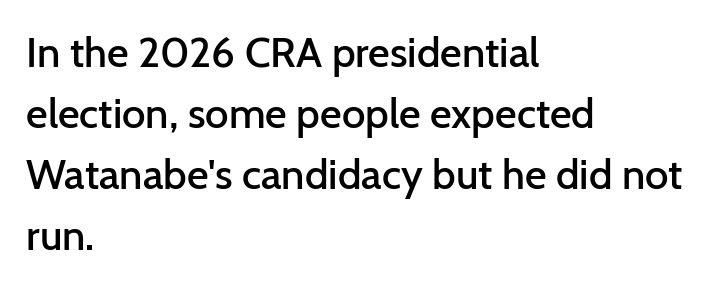
Q: Is the text bold? A: Semi-bold.
Q: Is the text italic (slanted)? A: No, it is upright.
Q: Is the typeface a serif or a sans-serif typeface? A: Sans-serif.
Q: Is the text underlined? A: No.
Q: How is the paragraph aligned? A: Left-aligned.
Q: Is the spacing between letters normal or unusually wide? A: Normal.
Q: Is the spacing between lines tight, normal or loose? A: Normal.
Q: Width (condensed, normal, or wide)? A: Normal.
Q: Stroke contrast? A: Low.
Q: x-height? A: Medium.
Q: Monospaced? A: No.
